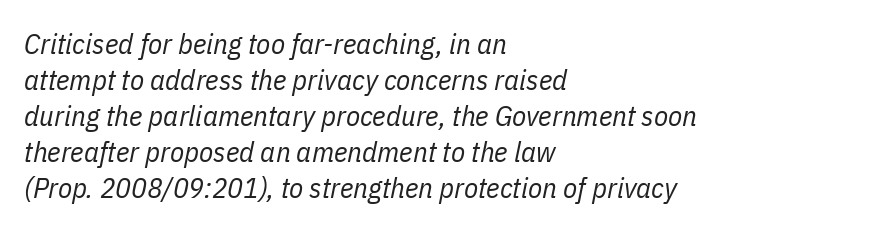
Q: Is the text bold? A: No.
Q: Is the text italic (slanted)? A: Yes, it leans right by about 11 degrees.
Q: Is the text underlined? A: No.
Q: How is the paragraph aligned? A: Left-aligned.
Q: Is the spacing between letters normal or unusually wide? A: Normal.
Q: Width (condensed, normal, or wide)? A: Condensed.
Q: Stroke contrast? A: Low.
Q: x-height? A: Medium.
Q: Monospaced? A: No.
